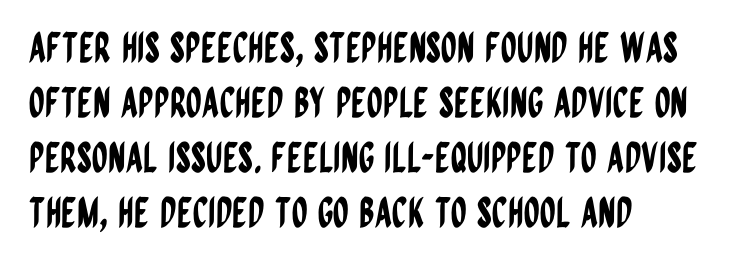
{"serif": "no", "italic": "no", "width": "condensed", "stroke_contrast": "low", "x_height": "large", "monospaced": "no", "underline": "no", "align": "left", "line_spacing": "normal", "line_spacing_ratio": 1.34, "letter_spacing": "normal", "letter_spacing_em": 0.0, "glyph_px": 41}
